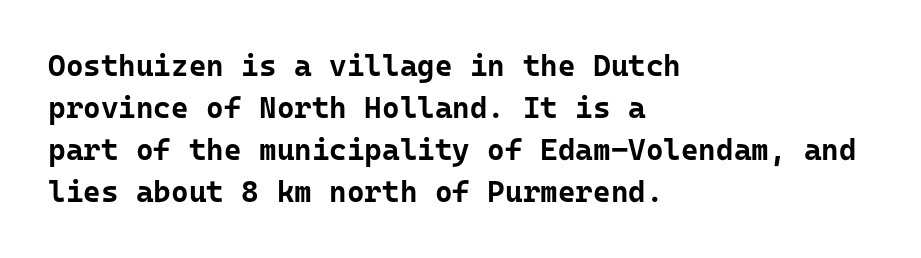
{"serif": "no", "italic": "no", "bold": "yes", "weight": "bold", "width": "normal", "stroke_contrast": "low", "x_height": "medium", "underline": "no", "align": "left", "line_spacing": "normal", "line_spacing_ratio": 1.4, "letter_spacing": "normal", "letter_spacing_em": 0.0, "glyph_px": 30}
